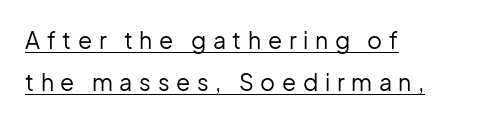
Q: Is the text bold? A: No.
Q: Is the text italic (slanted)? A: No, it is upright.
Q: Is the text underlined? A: Yes.
Q: How is the paragraph aligned? A: Left-aligned.
Q: Is the spacing between letters normal or unusually wide? A: Unusually wide.
